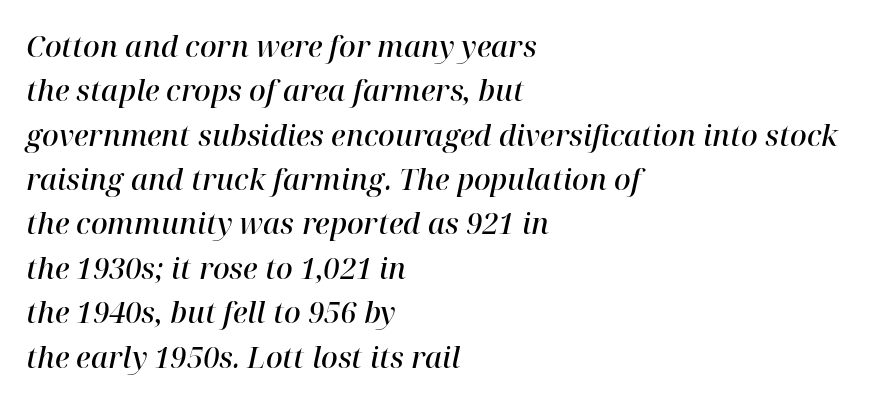
The image shows 29 px semibold serif type, italic (leaning right); set left-aligned, normal line spacing (1.53x), normal letter spacing, not underlined; high stroke contrast and a medium x-height.
